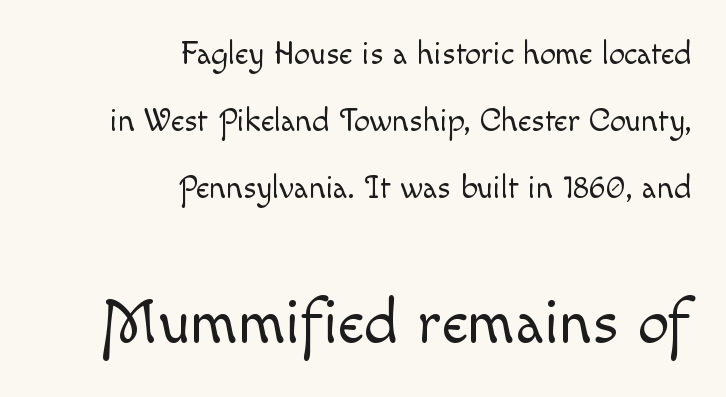
Q: Is the text bold? A: No.
Q: Is the text italic (slanted)? A: No, it is upright.
Q: Is the text underlined? A: No.
Q: How is the paragraph aligned? A: Right-aligned.
Q: Is the spacing between letters normal or unusually wide? A: Normal.
Q: Is the spacing between lines tight, normal or loose? A: Loose.
Q: Which block of text is set in a larger size, the first (top) or the second (bottom)? A: The second (bottom) one.
Q: Width (condensed, normal, or wide)? A: Normal.
Q: x-height? A: Small.
Q: Monospaced? A: No.
